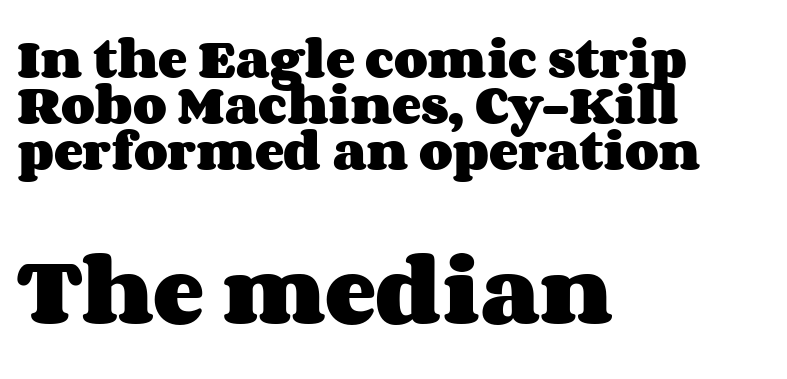
{"italic": "no", "bold": "yes", "weight": "heavy", "width": "wide", "stroke_contrast": "medium", "x_height": "large", "monospaced": "no", "underline": "no", "align": "left", "line_spacing": "tight", "line_spacing_ratio": 1.05, "letter_spacing": "normal", "letter_spacing_em": 0.0, "larger_block": "second", "size_ratio": 1.75, "glyph_px": 77}
